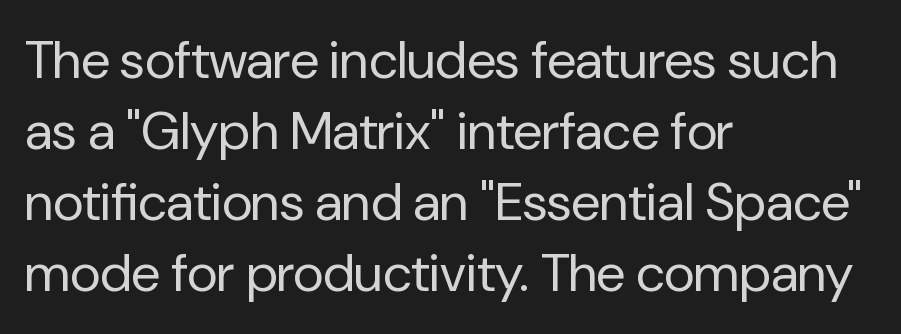
Is this a fixed-width face? No — the glyphs have proportional, varying widths. Nope, no serifs anywhere on these letters. The ragged edge is on the right, which tells us the setting is flush left. Each word holds together tightly as a unit, with standard inter-letter gaps.
